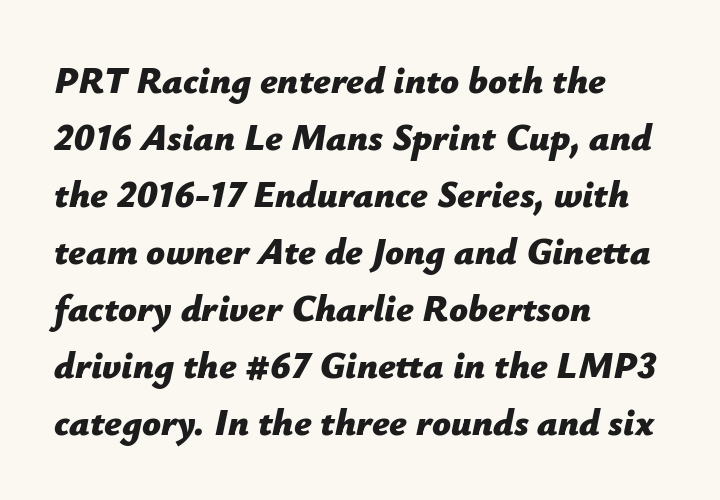
The image shows 37 px bold type, italic (leaning right); set left-aligned, normal line spacing (1.54x), normal letter spacing, not underlined; low stroke contrast and a medium x-height.
